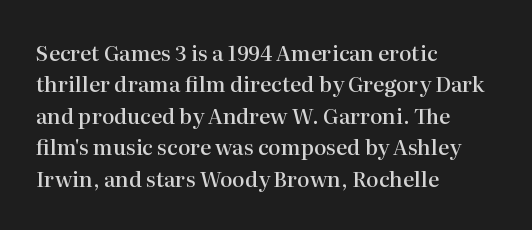
Q: Is the text bold? A: Semi-bold.
Q: Is the text italic (slanted)? A: No, it is upright.
Q: Is the text underlined? A: No.
Q: How is the paragraph aligned? A: Left-aligned.
Q: Is the spacing between letters normal or unusually wide? A: Normal.
Q: Is the spacing between lines tight, normal or loose? A: Normal.
